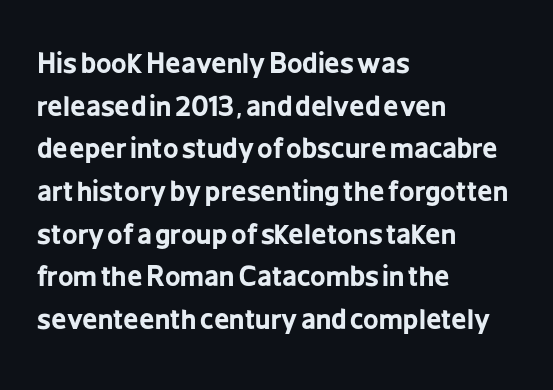
Typesetter's note: full bold, strokes at maximum text heaviness. Compared with typical paragraphs, the rows here are spaced about the same. Layout note: lines flush left. The passage shown is not underscored anywhere.
